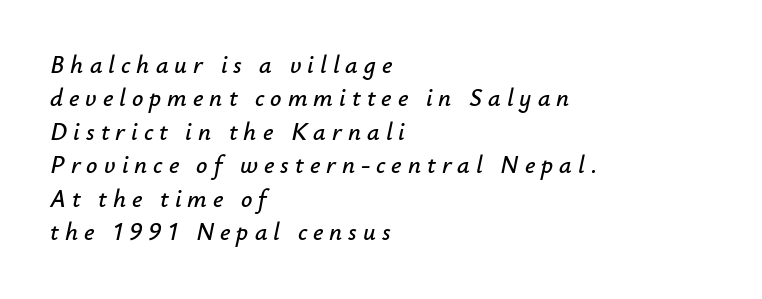
{"italic": "yes", "lean": "right", "slant_degrees": 12, "underline": "no", "align": "left", "line_spacing": "normal", "line_spacing_ratio": 1.34, "letter_spacing": "wide", "letter_spacing_em": 0.24, "glyph_px": 25}
